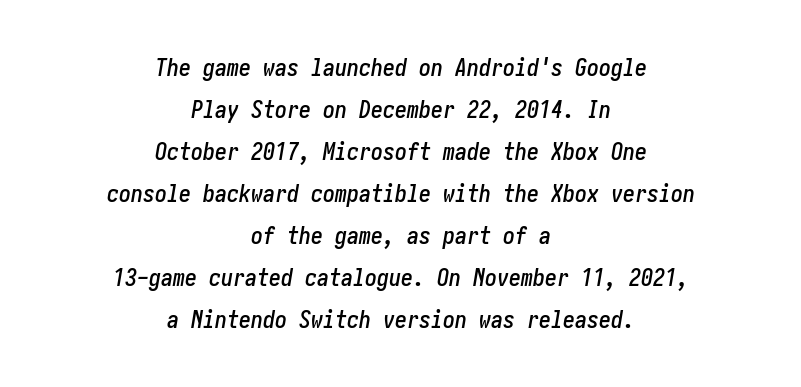
Each line is balanced around a shared central axis. You could call the tracking neutral — neither tight nor loose. This sample uses an oblique cut, with every glyph tilted off the vertical. Rule under the text: the space is simply empty.
